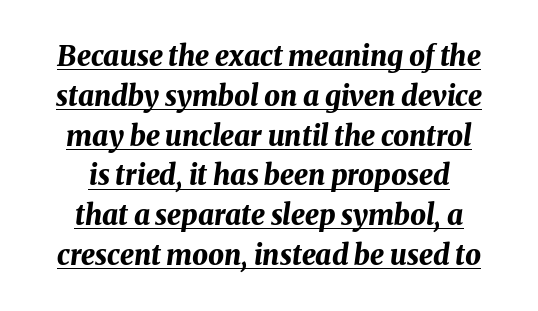
{"italic": "yes", "lean": "right", "slant_degrees": 8, "bold": "yes", "weight": "bold", "width": "normal", "stroke_contrast": "medium", "x_height": "medium", "monospaced": "no", "underline": "yes", "align": "center", "line_spacing": "normal", "line_spacing_ratio": 1.42, "letter_spacing": "normal", "letter_spacing_em": 0.0, "glyph_px": 28}
